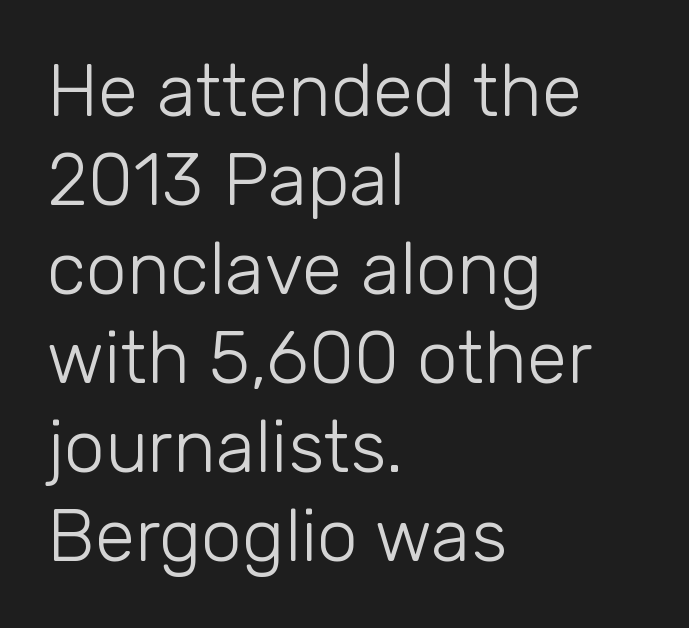
Q: Is the text bold? A: No.
Q: Is the text italic (slanted)? A: No, it is upright.
Q: Is the typeface a serif or a sans-serif typeface? A: Sans-serif.
Q: Is the text underlined? A: No.
Q: How is the paragraph aligned? A: Left-aligned.
Q: Is the spacing between letters normal or unusually wide? A: Normal.
Q: Width (condensed, normal, or wide)? A: Normal.
Q: Stroke contrast? A: Low.
Q: x-height? A: Medium.
Q: Monospaced? A: No.
